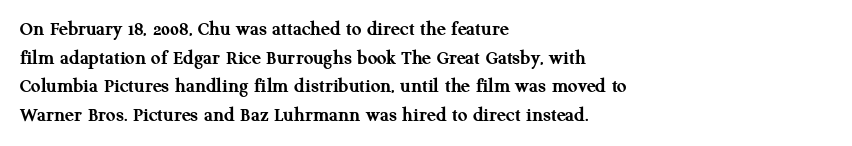
{"italic": "no", "bold": "yes", "underline": "no", "align": "left", "line_spacing": "normal", "line_spacing_ratio": 1.36, "letter_spacing": "normal", "letter_spacing_em": 0.0, "glyph_px": 21}
